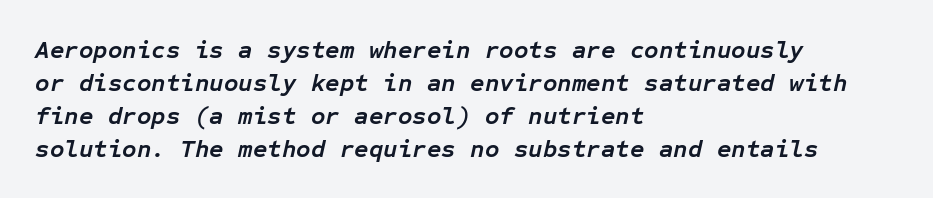
{"italic": "yes", "lean": "right", "slant_degrees": 12, "bold": "yes", "underline": "no", "align": "left", "line_spacing": "normal", "line_spacing_ratio": 1.32, "letter_spacing": "normal", "letter_spacing_em": 0.0, "glyph_px": 25}
